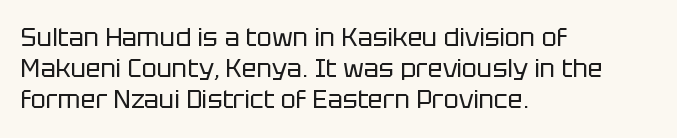
{"italic": "no", "bold": "no", "underline": "no", "align": "left", "line_spacing": "normal", "line_spacing_ratio": 1.25, "letter_spacing": "normal", "letter_spacing_em": 0.0, "glyph_px": 25}
